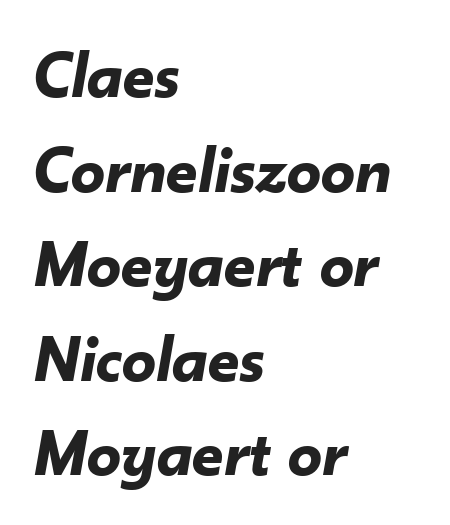
In terms of weight, the rendering is a true, heavy bold. You could not count columns in this text — the font is proportionally spaced. Horizontal alignment here is leftward, the default for most running prose. It's the slanting kind of type.
